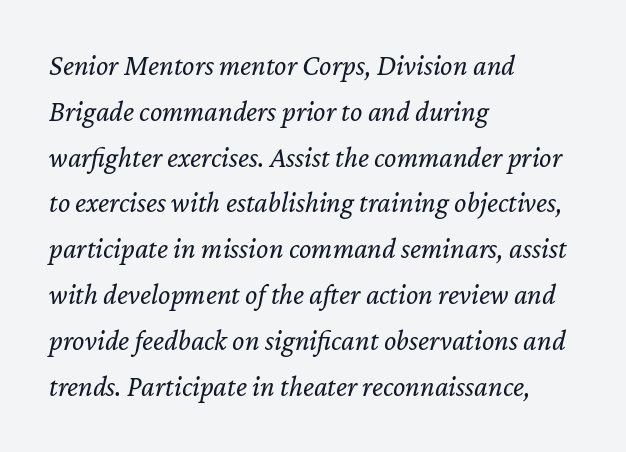
The image shows 29 px regular-weight type, italic (leaning right); set left-aligned, normal line spacing (1.58x), normal letter spacing, not underlined; low stroke contrast and a medium x-height.
